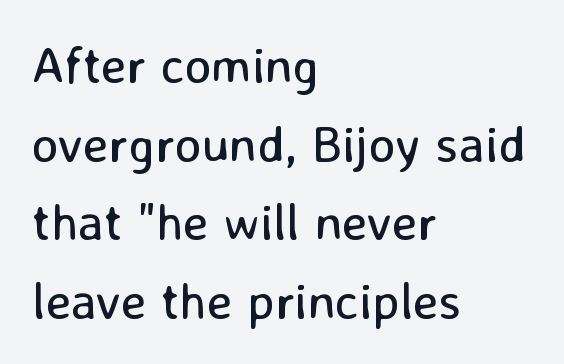
Q: Is the text bold? A: No.
Q: Is the text italic (slanted)? A: No, it is upright.
Q: Is the typeface a serif or a sans-serif typeface? A: Sans-serif.
Q: Is the text underlined? A: No.
Q: How is the paragraph aligned? A: Left-aligned.
Q: Is the spacing between letters normal or unusually wide? A: Normal.
Q: Is the spacing between lines tight, normal or loose? A: Normal.
Q: Width (condensed, normal, or wide)? A: Normal.
Q: Stroke contrast? A: Low.
Q: x-height? A: Medium.
Q: Monospaced? A: No.
